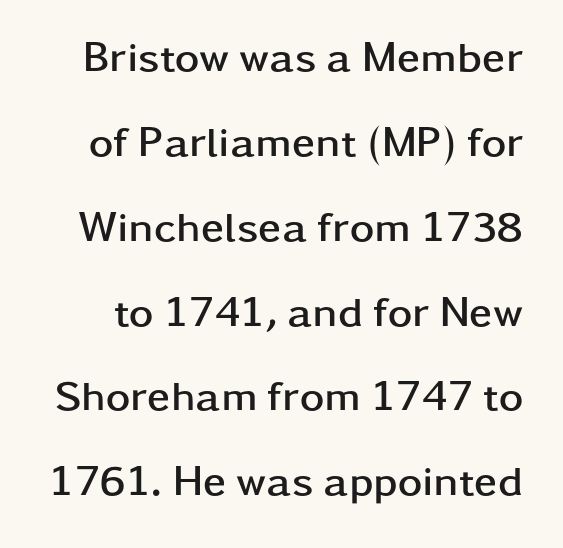
Q: Is the text bold? A: Yes.
Q: Is the text italic (slanted)? A: No, it is upright.
Q: Is the typeface a serif or a sans-serif typeface? A: Sans-serif.
Q: Is the text underlined? A: No.
Q: Is the spacing between letters normal or unusually wide? A: Normal.
Q: Is the spacing between lines tight, normal or loose? A: Loose.
Q: Width (condensed, normal, or wide)? A: Wide.
Q: Stroke contrast? A: Low.
Q: x-height? A: Medium.
Q: Monospaced? A: No.
